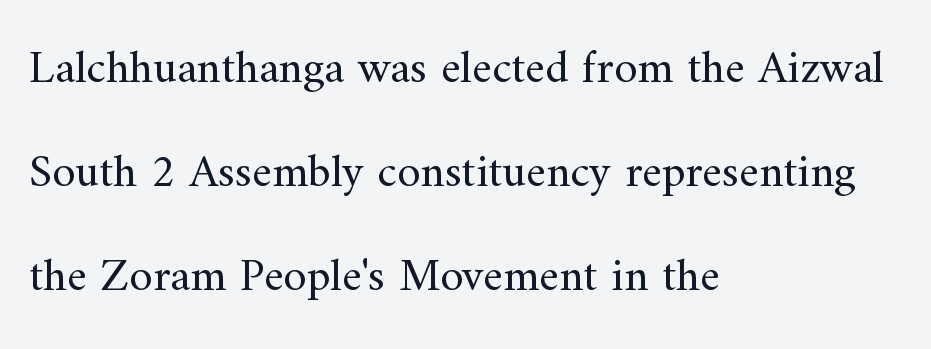
Q: Is the text bold? A: No.
Q: Is the text italic (slanted)? A: No, it is upright.
Q: Is the typeface a serif or a sans-serif typeface? A: Serif.
Q: Is the text underlined? A: No.
Q: How is the paragraph aligned? A: Left-aligned.
Q: Is the spacing between letters normal or unusually wide? A: Normal.
Q: Is the spacing between lines tight, normal or loose? A: Loose.
Q: Width (condensed, normal, or wide)? A: Normal.
Q: Stroke contrast? A: Medium.
Q: x-height? A: Small.
Q: Monospaced? A: No.
